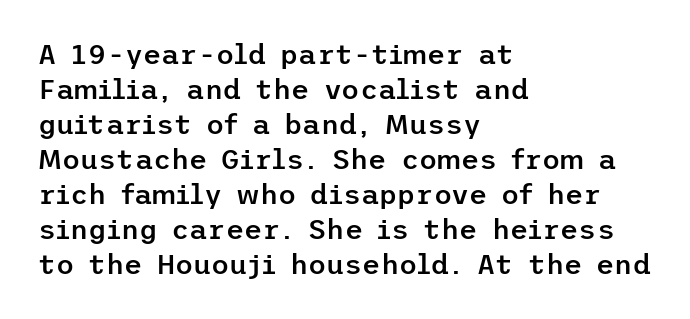
The image shows 28 px semibold sans-serif type, upright; set left-aligned, normal line spacing (1.25x), normal letter spacing, not underlined; low stroke contrast and a medium x-height.
